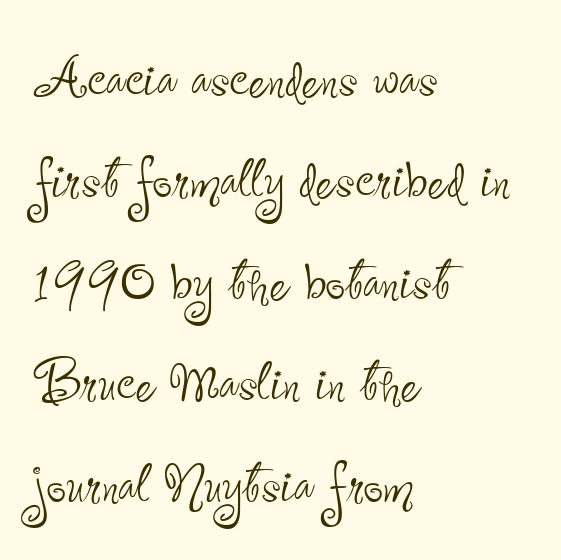
Q: Is the text bold? A: No.
Q: Is the text italic (slanted)? A: Yes.
Q: Is the typeface a serif or a sans-serif typeface? A: Sans-serif.
Q: Is the text underlined? A: No.
Q: How is the paragraph aligned? A: Left-aligned.
Q: Is the spacing between letters normal or unusually wide? A: Normal.
Q: Is the spacing between lines tight, normal or loose? A: Normal.
Q: Width (condensed, normal, or wide)? A: Condensed.
Q: Stroke contrast? A: Low.
Q: x-height? A: Small.
Q: Monospaced? A: No.
